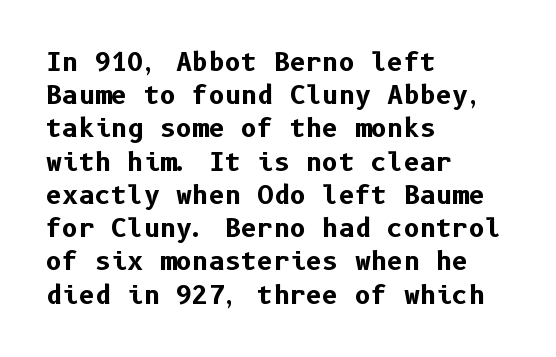
Q: Is the text bold? A: Yes.
Q: Is the text italic (slanted)? A: No, it is upright.
Q: Is the text underlined? A: No.
Q: How is the paragraph aligned? A: Left-aligned.
Q: Is the spacing between letters normal or unusually wide? A: Normal.
Q: Is the spacing between lines tight, normal or loose? A: Normal.
